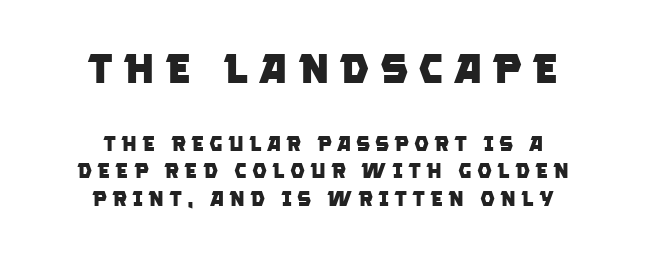
The passage shown has open, widely tracked lettering throughout. Successive baselines arrive at the customary interval. The rendering shows plain stroke endings on the letterforms — a sans-serif design. Does the bottom block carry the larger type? No, the top block does.
